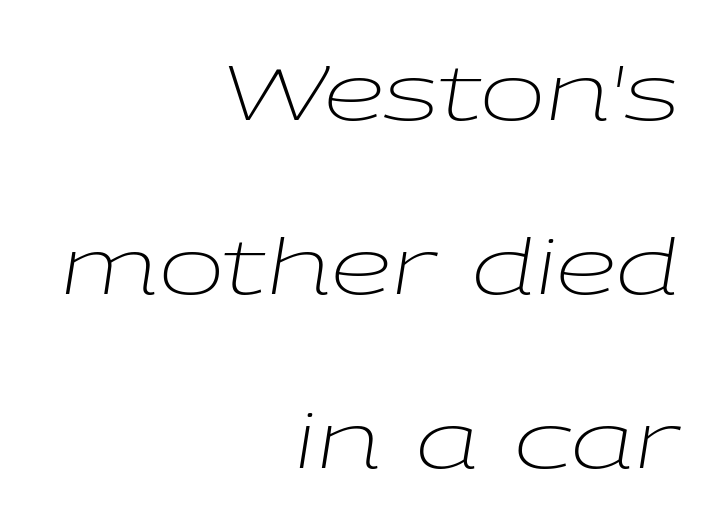
Check under the words: just untouched page. Nobody touched the tracking dial on this one. The rendering uses natural spacing where letterforms have individual widths. Tall strokes in this sample are angled rather than plumb.
